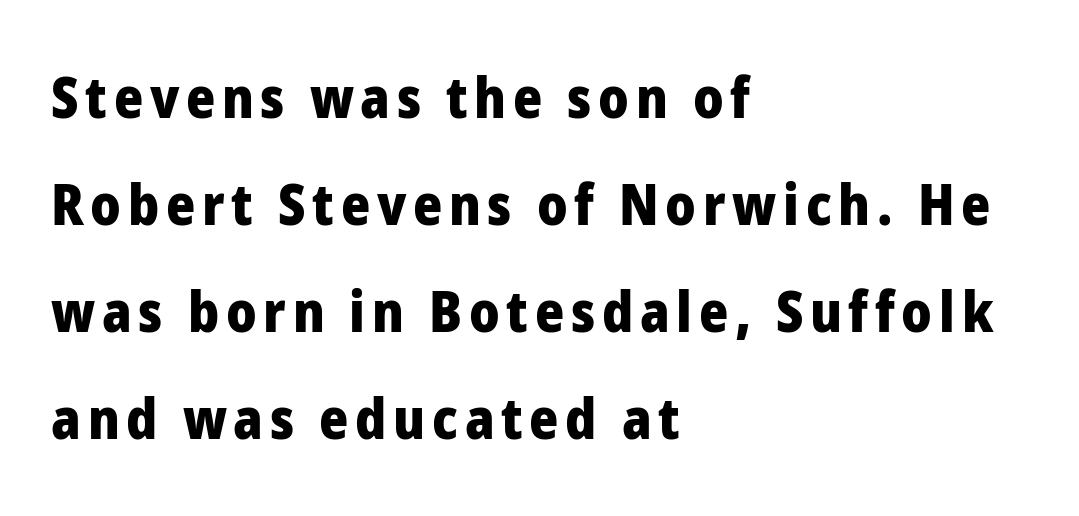
The image shows 56 px heavy sans-serif type, upright; set left-aligned, loose line spacing (1.91x), not underlined; low stroke contrast and a medium x-height.
